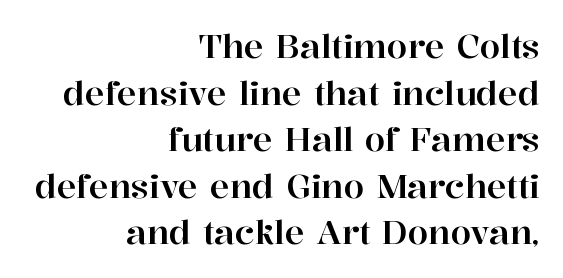
Q: Is the text italic (slanted)? A: No, it is upright.
Q: Is the typeface a serif or a sans-serif typeface? A: Serif.
Q: Is the text underlined? A: No.
Q: How is the paragraph aligned? A: Right-aligned.
Q: Is the spacing between letters normal or unusually wide? A: Normal.
Q: Is the spacing between lines tight, normal or loose? A: Normal.
Q: Width (condensed, normal, or wide)? A: Normal.
Q: Stroke contrast? A: High.
Q: x-height? A: Medium.
Q: Monospaced? A: No.
